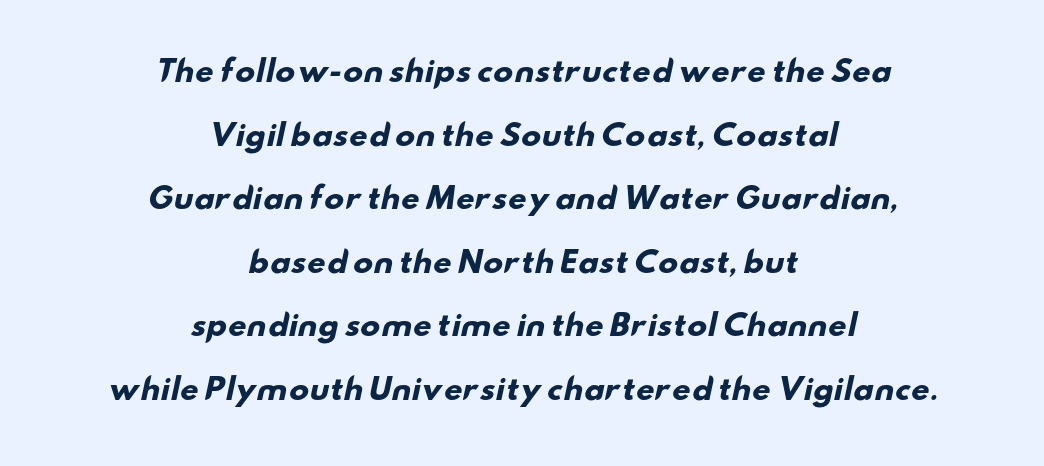
Q: Is the text bold? A: Yes.
Q: Is the typeface a serif or a sans-serif typeface? A: Sans-serif.
Q: Is the text underlined? A: No.
Q: How is the paragraph aligned? A: Centered.
Q: Is the spacing between letters normal or unusually wide? A: Normal.
Q: Is the spacing between lines tight, normal or loose? A: Loose.
Q: Width (condensed, normal, or wide)? A: Wide.
Q: Stroke contrast? A: Low.
Q: x-height? A: Small.
Q: Monospaced? A: No.
